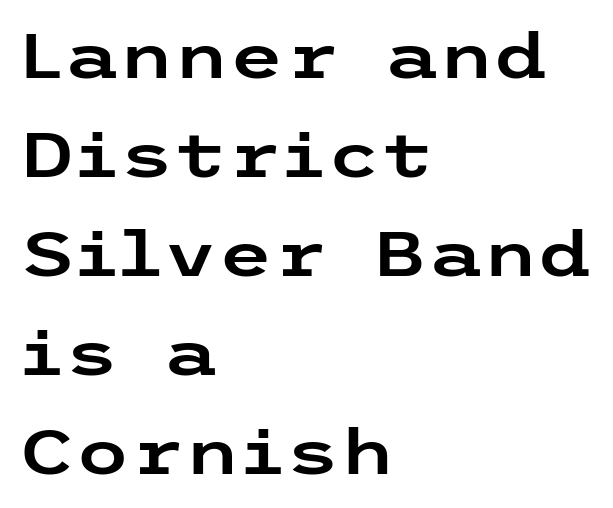
Nobody drew a line under any word here. Line spacing here is normal. This is sans-serif lettering, the kind often seen on screens and signage. Each word holds together tightly as a unit, with standard inter-letter gaps. The letters stand straight up with perfectly vertical stems.
